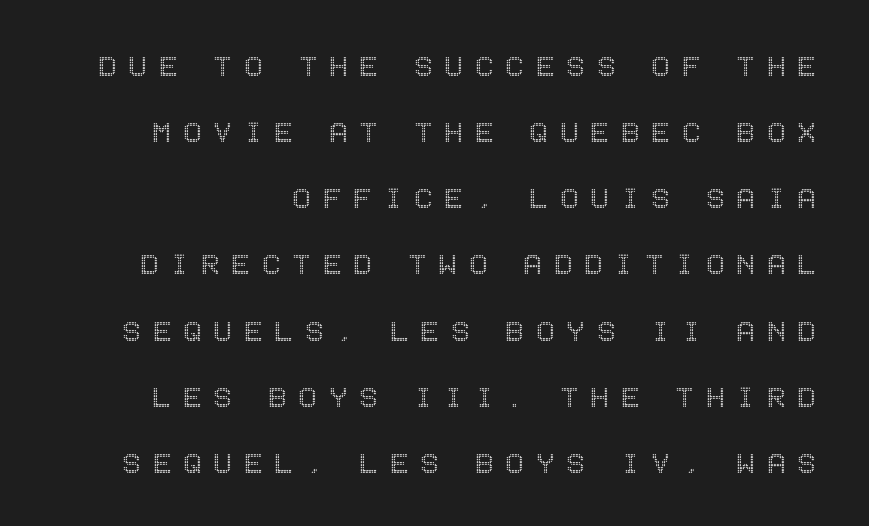
Quick note: underline off. The axis of the letterforms is exactly vertical. Short note: letters widely spaced.
